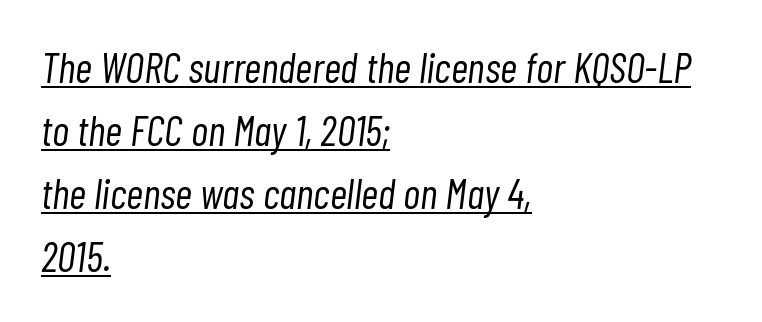
The image shows 42 px light, condensed type, italic (leaning right); set left-aligned, normal line spacing (1.5x), normal letter spacing, underlined; low stroke contrast and a medium x-height.
